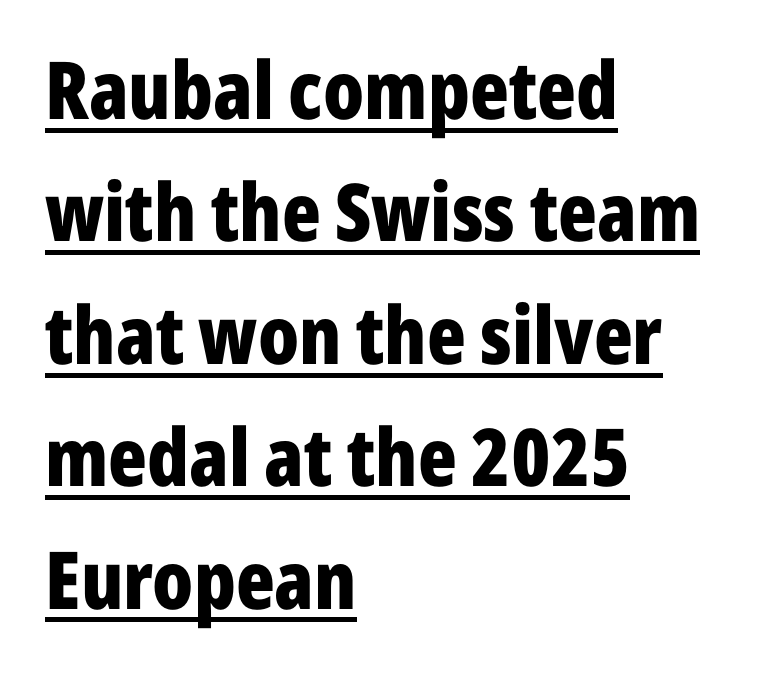
Q: Is the text bold? A: Yes.
Q: Is the text italic (slanted)? A: No, it is upright.
Q: Is the typeface a serif or a sans-serif typeface? A: Sans-serif.
Q: Is the text underlined? A: Yes.
Q: How is the paragraph aligned? A: Left-aligned.
Q: Is the spacing between letters normal or unusually wide? A: Normal.
Q: Is the spacing between lines tight, normal or loose? A: Normal.
Q: Width (condensed, normal, or wide)? A: Condensed.
Q: Stroke contrast? A: Low.
Q: x-height? A: Medium.
Q: Monospaced? A: No.
